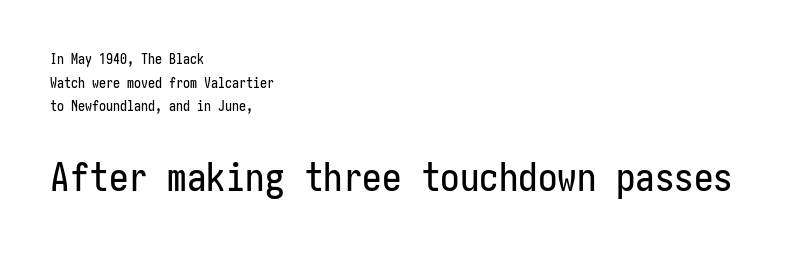
The image shows 39 px condensed sans-serif type, upright; set left-aligned, normal line spacing (1.69x), normal letter spacing, not underlined; the second (bottom) block is 2.79x larger; low stroke contrast and a medium x-height.
